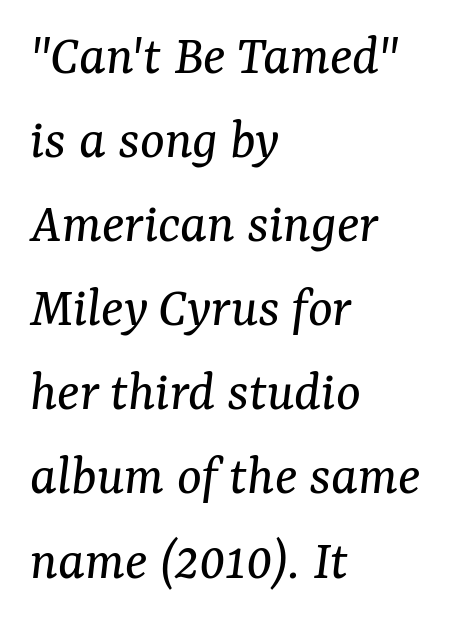
{"serif": "yes", "italic": "yes", "lean": "right", "slant_degrees": 7, "bold": "no", "weight": "regular", "width": "normal", "stroke_contrast": "medium", "x_height": "medium", "monospaced": "no", "underline": "no", "align": "left", "line_spacing": "normal", "line_spacing_ratio": 1.45, "letter_spacing": "normal", "letter_spacing_em": 0.0, "glyph_px": 58}
